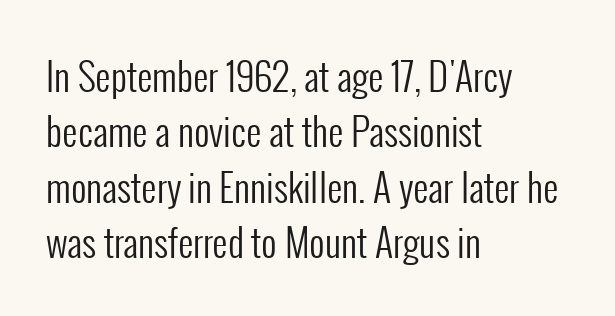
Varying glyph widths throughout — classic text-font behaviour. The axis of the letterforms is exactly vertical. If you drew a ruler down the left edge, every line would touch it. Think standard paragraph weight, or any step lighter than that.
